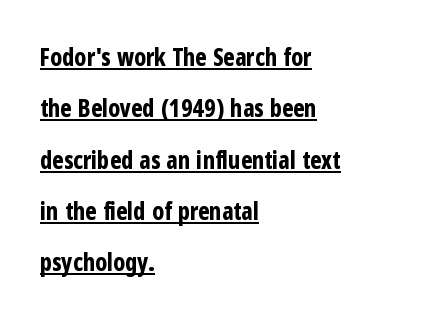
Is there much room between lines? Yes — plenty of vertical air separates them. Default kerning and tracking; the words read as compact shapes. Quick note: not italic, upright. The sample has been set heavy, in full bold.
